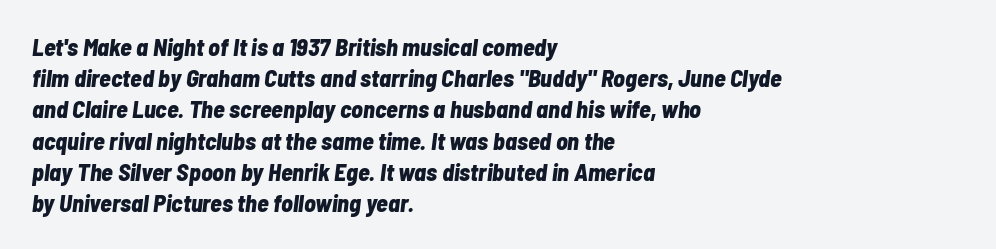
What weight is shown? A full bold with thick strokes. Tracking here is standard; glyphs follow each other at the usual distance. Teacher's note: observe the even left margin — that is flush-left alignment. Would a proofreader flag this as italicized? Yes. The passage shown is not underscored anywhere.
